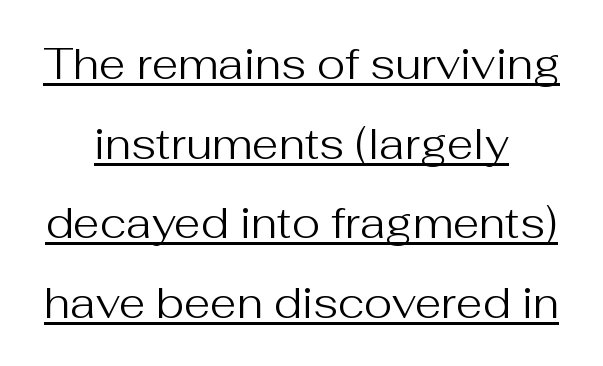
Q: Is the text bold? A: No.
Q: Is the text italic (slanted)? A: No, it is upright.
Q: Is the typeface a serif or a sans-serif typeface? A: Sans-serif.
Q: Is the text underlined? A: Yes.
Q: How is the paragraph aligned? A: Centered.
Q: Is the spacing between letters normal or unusually wide? A: Normal.
Q: Width (condensed, normal, or wide)? A: Normal.
Q: Stroke contrast? A: Medium.
Q: x-height? A: Medium.
Q: Monospaced? A: No.
